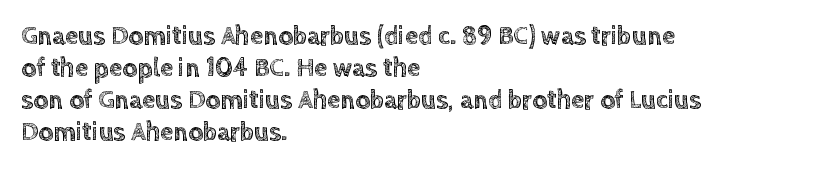
{"italic": "no", "underline": "no", "align": "left", "line_spacing_ratio": 1.23, "letter_spacing": "normal", "letter_spacing_em": 0.0, "glyph_px": 26}
